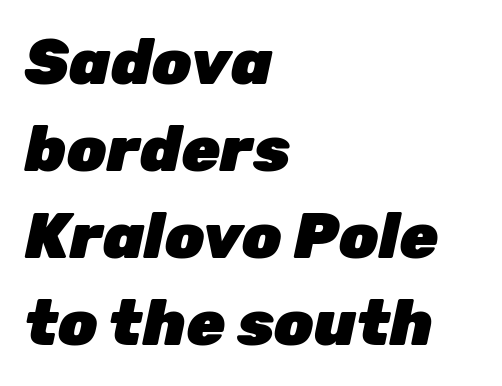
Q: Is the text bold? A: Yes.
Q: Is the text italic (slanted)? A: Yes, it leans right by about 12 degrees.
Q: Is the text underlined? A: No.
Q: How is the paragraph aligned? A: Left-aligned.
Q: Is the spacing between letters normal or unusually wide? A: Normal.
Q: Is the spacing between lines tight, normal or loose? A: Normal.
Q: Width (condensed, normal, or wide)? A: Normal.
Q: Stroke contrast? A: Low.
Q: x-height? A: Medium.
Q: Monospaced? A: No.
